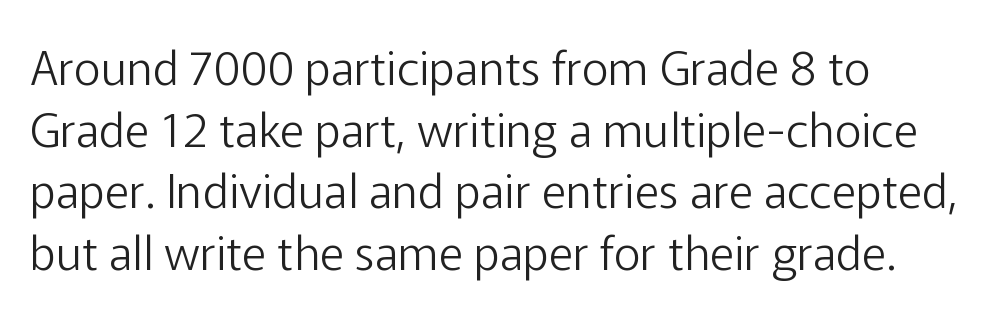
Inter-character spacing is left at the font's built-in metrics. Typographically, this falls in the sans-serif category. Tall strokes in this sample are plumb rather than angled. The rendering anchors every line to the left-hand side. Proportional: the letters do not fall into vertical columns. Weight: not bold — regular or lighter.
